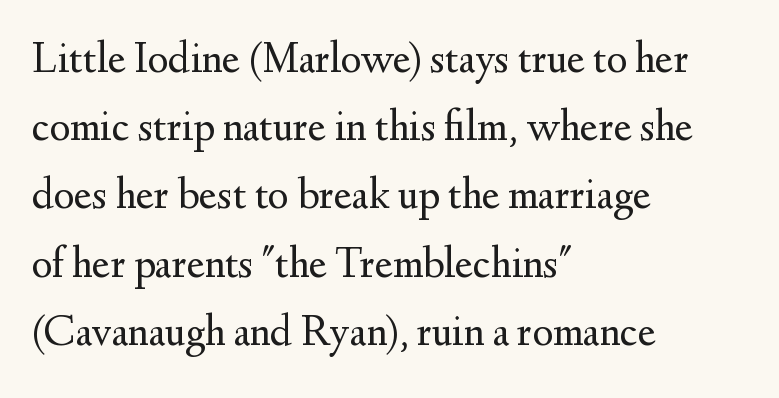
The image shows 44 px regular-weight serif type, upright; set left-aligned, normal line spacing (1.55x), normal letter spacing, not underlined; medium stroke contrast and a small x-height.
